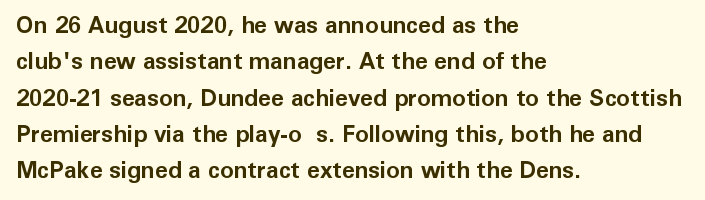
Q: Is the text bold? A: Yes.
Q: Is the text italic (slanted)? A: No, it is upright.
Q: Is the text underlined? A: No.
Q: How is the paragraph aligned? A: Left-aligned.
Q: Is the spacing between letters normal or unusually wide? A: Normal.
Q: Is the spacing between lines tight, normal or loose? A: Normal.
